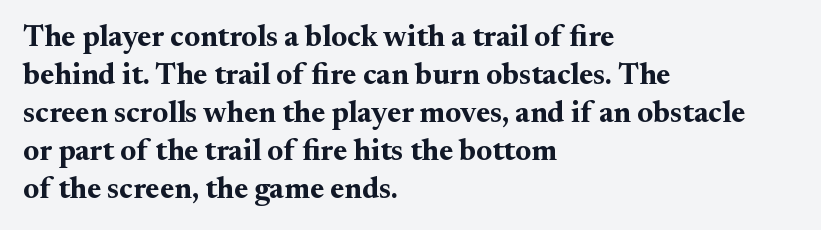
{"serif": "yes", "italic": "no", "bold": "yes", "weight": "bold", "width": "normal", "stroke_contrast": "medium", "x_height": "small", "monospaced": "no", "underline": "no", "align": "left", "line_spacing": "normal", "line_spacing_ratio": 1.27, "letter_spacing": "normal", "letter_spacing_em": 0.0, "glyph_px": 30}
